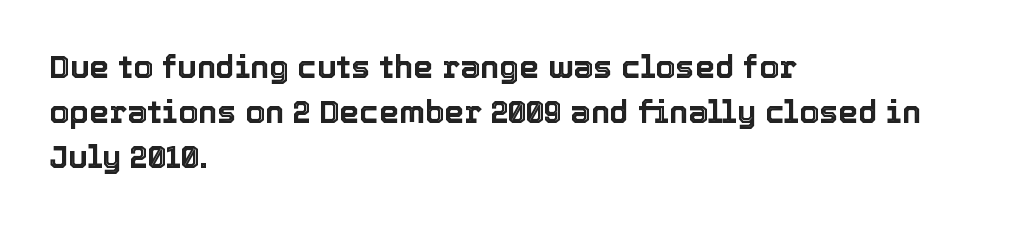
The string is rendered with underlining switched off. Summary of vertical rhythm: regular, with standard interline spacing. The letterforms sit shoulder to shoulder at normal distance. The typesetter chose a ragged-right arrangement here. A roman cut, with each character standing at attention.
